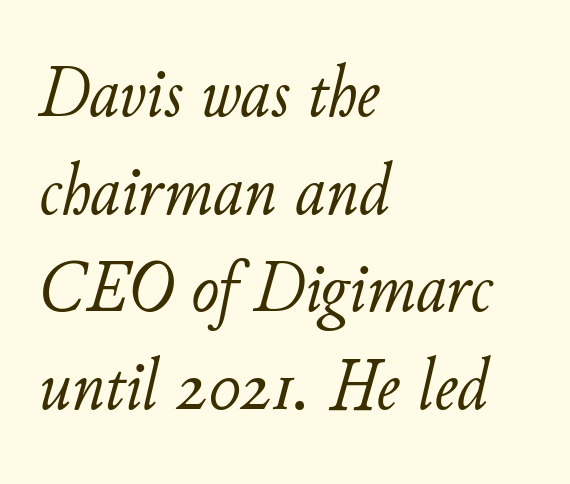
Would a proofreader flag this as italicized? Yes. The strip under each line holds only bare page. Notice how descenders clear the ascenders below comfortably — that's standard leading. The letters sit at their default tracking, neither squeezed nor spread. Looks like regular typesetting: each glyph gets only the width it needs.
